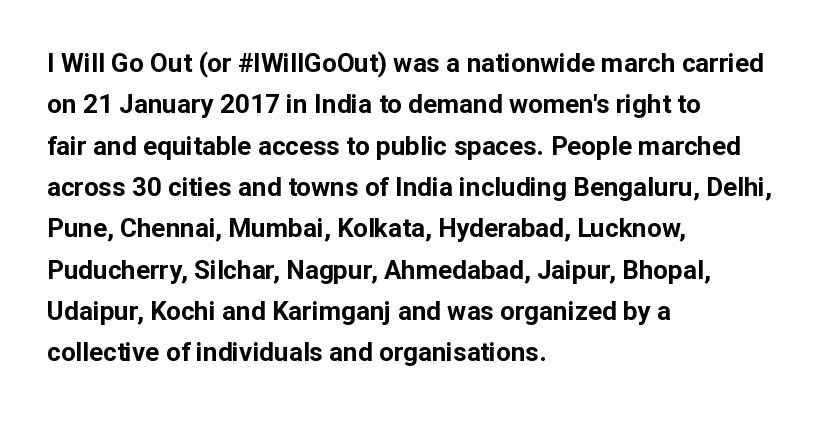
The image shows 26 px bold type, upright; set left-aligned, normal line spacing (1.59x), normal letter spacing, not underlined.
